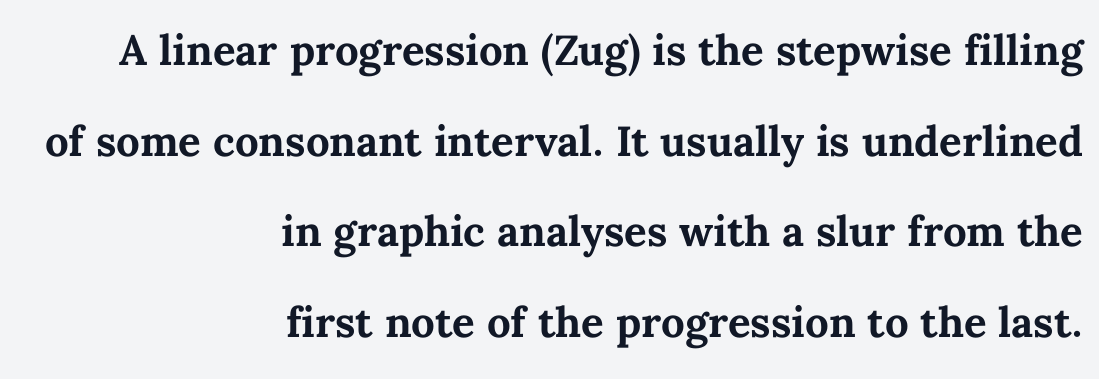
The image shows 42 px bold type, upright; set right-aligned, loose line spacing (2.16x), normal letter spacing, not underlined; medium stroke contrast and a medium x-height.
